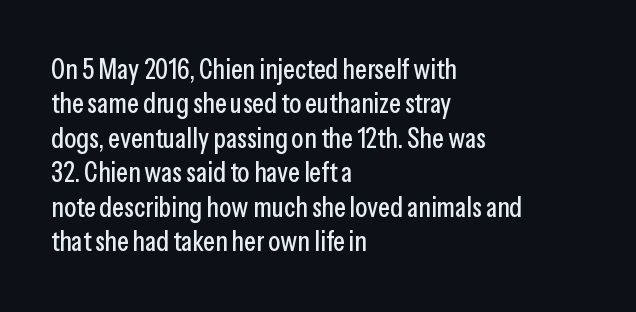
{"serif": "no", "italic": "no", "width": "condensed", "stroke_contrast": "low", "x_height": "medium", "monospaced": "no", "underline": "no", "align": "left", "line_spacing_ratio": 1.23, "letter_spacing": "normal", "letter_spacing_em": 0.0, "glyph_px": 28}
